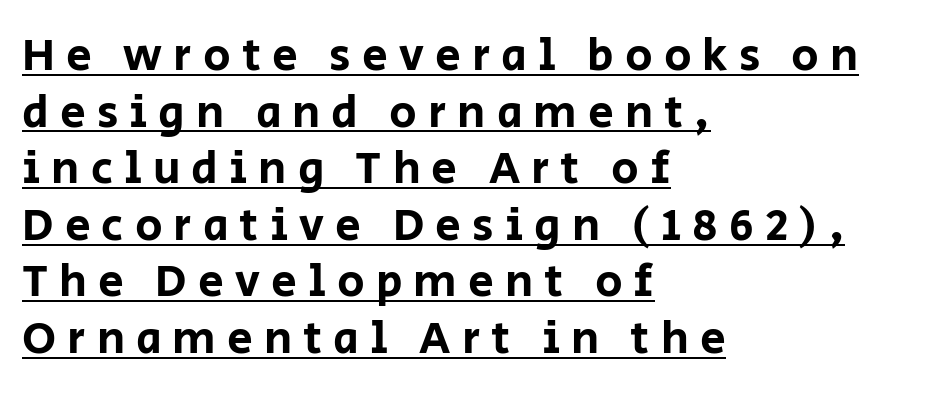
The image shows 46 px sans-serif type, upright; set left-aligned, line spacing 1.23x, unusually wide letter spacing (+0.24 em), underlined; low stroke contrast and a large x-height.
